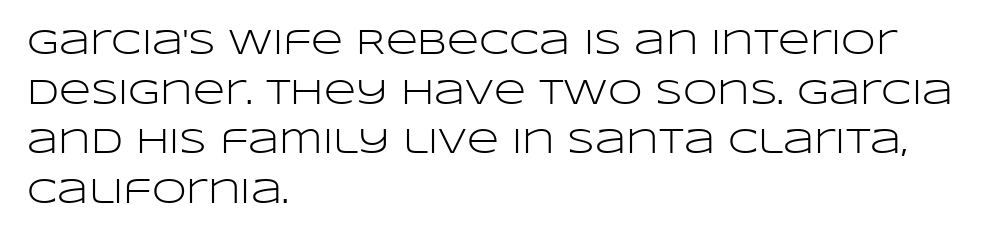
The rag falls on the right side of this text block. I'd call this a sans setting — the letters go barefoot. Normally led — the rows are evenly, conventionally spaced. No letter is thick-stroked: the sample isn't bold.
